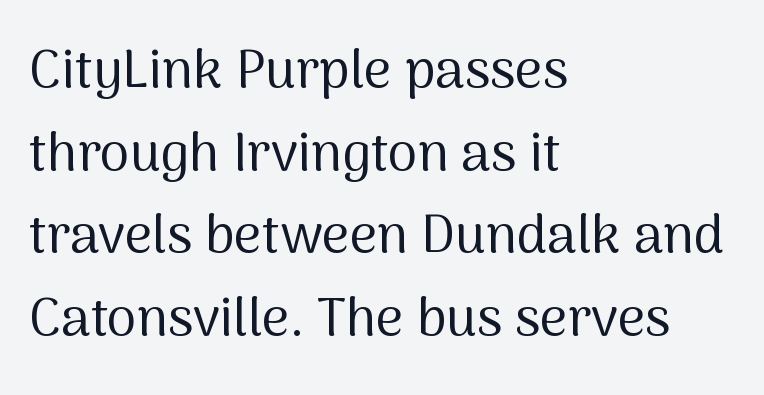
The image shows 54 px regular-weight sans-serif type, upright; set left-aligned, normal line spacing (1.53x), normal letter spacing, not underlined; medium stroke contrast and a medium x-height.
